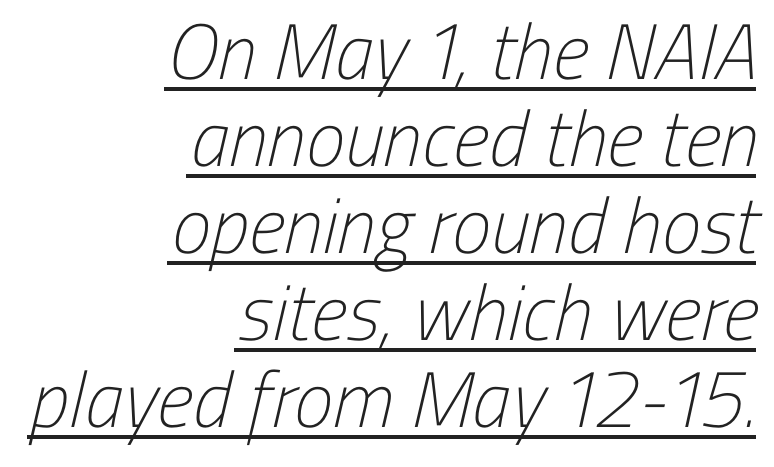
Q: Is the text bold? A: No.
Q: Is the typeface a serif or a sans-serif typeface? A: Sans-serif.
Q: Is the text underlined? A: Yes.
Q: How is the paragraph aligned? A: Right-aligned.
Q: Is the spacing between letters normal or unusually wide? A: Normal.
Q: Is the spacing between lines tight, normal or loose? A: Tight.
Q: Width (condensed, normal, or wide)? A: Condensed.
Q: Stroke contrast? A: Low.
Q: x-height? A: Medium.
Q: Monospaced? A: No.
